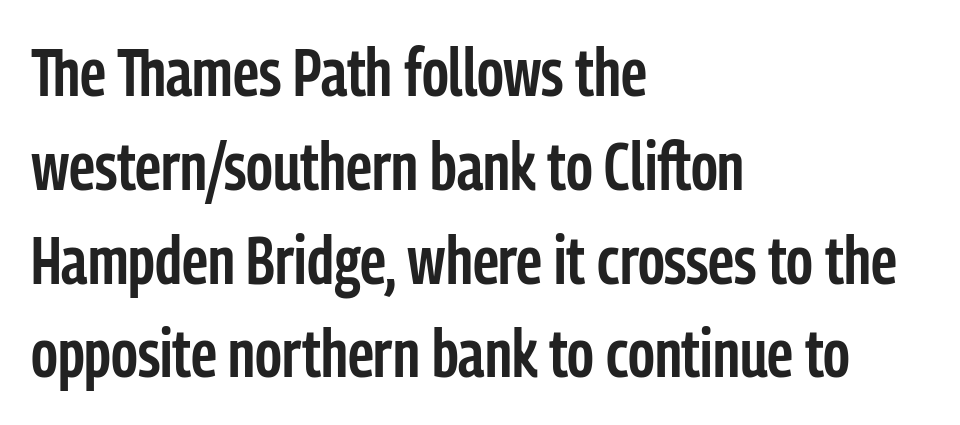
The image shows 67 px semibold, condensed sans-serif type, upright; set left-aligned, normal line spacing (1.4x), normal letter spacing, not underlined; low stroke contrast and a medium x-height.
